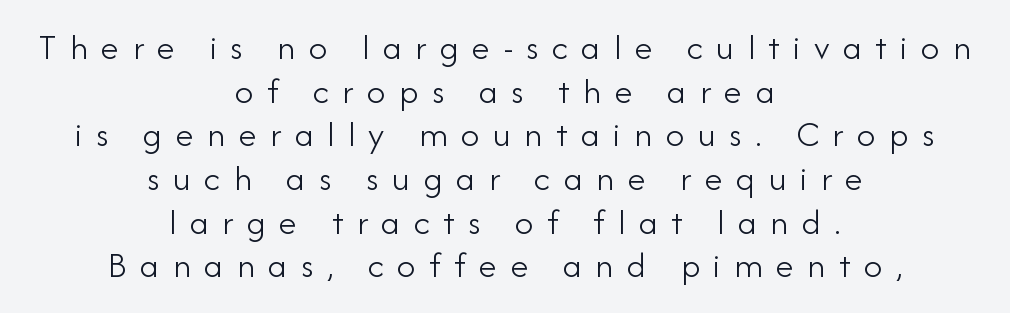
{"serif": "no", "italic": "no", "bold": "no", "weight": "light", "width": "normal", "stroke_contrast": "low", "x_height": "small", "monospaced": "no", "underline": "no", "align": "center", "line_spacing_ratio": 1.18, "letter_spacing": "wide", "letter_spacing_em": 0.36, "glyph_px": 37}
